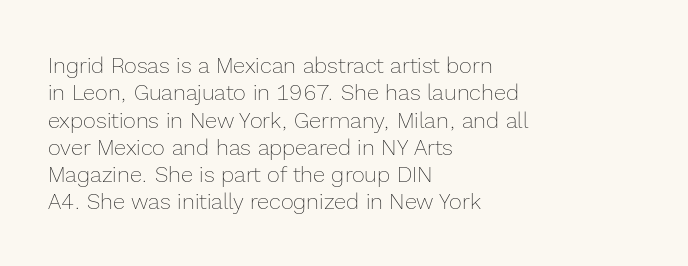
Rendered with straight, roman letterforms. Weight: not bold — regular or lighter. Words appear dense and cohesive because spacing is normal. Horizontal alignment here is leftward, the default for most running prose. A clean baseline with only descenders dipping below it.
